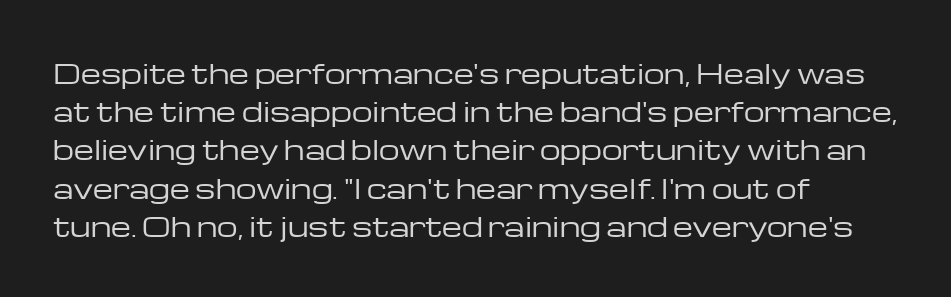
{"italic": "no", "bold": "no", "underline": "no", "align": "left", "line_spacing": "normal", "line_spacing_ratio": 1.47, "letter_spacing": "normal", "letter_spacing_em": 0.0, "glyph_px": 26}
